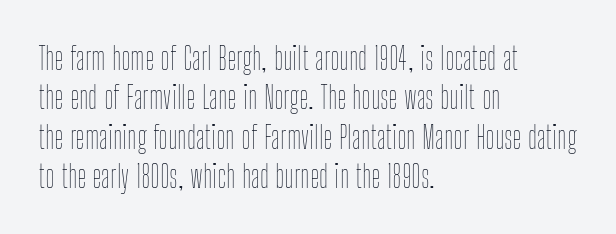
Q: Is the text bold? A: No.
Q: Is the text italic (slanted)? A: No, it is upright.
Q: Is the text underlined? A: No.
Q: How is the paragraph aligned? A: Left-aligned.
Q: Is the spacing between letters normal or unusually wide? A: Normal.
Q: Width (condensed, normal, or wide)? A: Condensed.
Q: Stroke contrast? A: Low.
Q: x-height? A: Medium.
Q: Monospaced? A: No.
